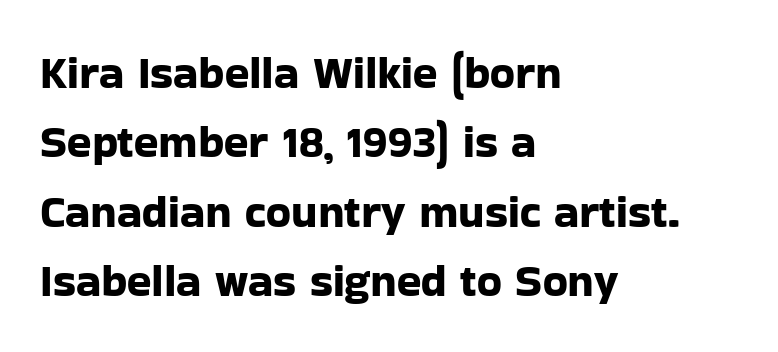
The image shows 45 px sans-serif type, upright; set left-aligned, normal line spacing (1.54x), normal letter spacing, not underlined; low stroke contrast and a medium x-height.
